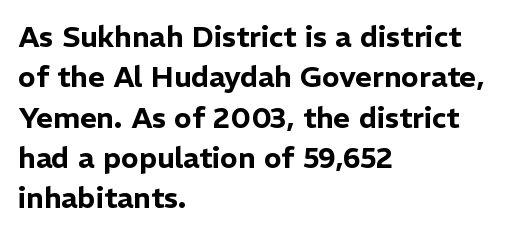
A normal amount of white space separates one row of letters from the next. A typesetter would label this face a sans. The tracking reads as untouched default to a designer's eye. Bare-footed words on every line.
